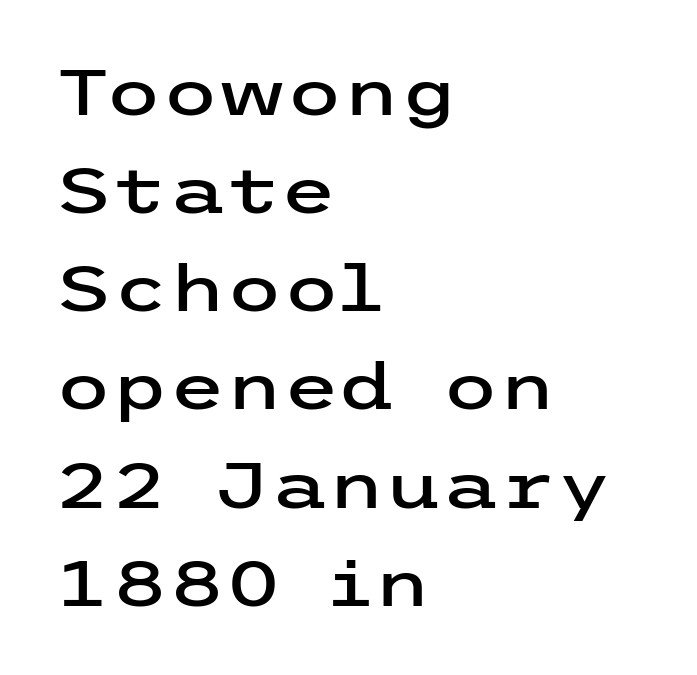
The image shows 65 px wide sans-serif type, upright; set left-aligned, normal line spacing (1.51x), normal letter spacing, not underlined; low stroke contrast and a medium x-height.
